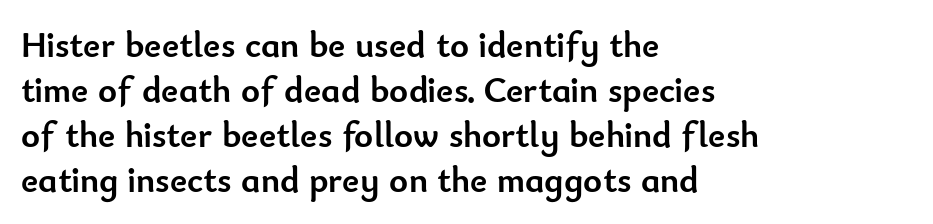
{"serif": "no", "italic": "no", "bold": "yes", "weight": "semibold", "width": "normal", "stroke_contrast": "low", "x_height": "small", "monospaced": "no", "underline": "no", "align": "left", "line_spacing": "normal", "line_spacing_ratio": 1.25, "letter_spacing": "normal", "letter_spacing_em": 0.0, "glyph_px": 36}
